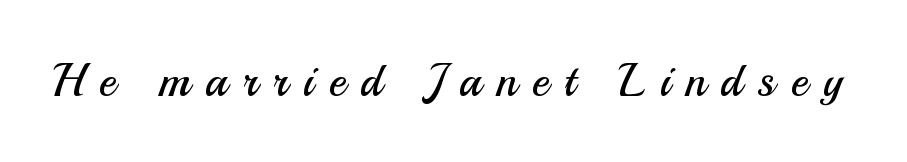
Q: Is the text bold? A: No.
Q: Is the text italic (slanted)? A: Yes.
Q: Is the typeface a serif or a sans-serif typeface? A: Sans-serif.
Q: Is the text underlined? A: No.
Q: Is the spacing between letters normal or unusually wide? A: Unusually wide.
Q: Width (condensed, normal, or wide)? A: Normal.
Q: Stroke contrast? A: Medium.
Q: x-height? A: Small.
Q: Monospaced? A: No.
